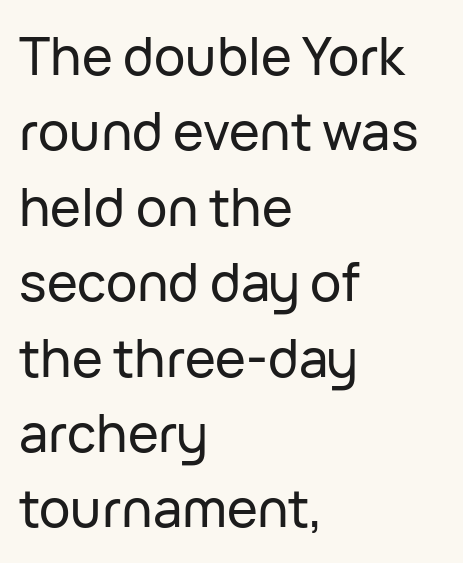
{"serif": "no", "italic": "no", "width": "normal", "stroke_contrast": "low", "x_height": "medium", "monospaced": "no", "underline": "no", "align": "left", "line_spacing": "normal", "line_spacing_ratio": 1.45, "letter_spacing": "normal", "letter_spacing_em": 0.0, "glyph_px": 52}
